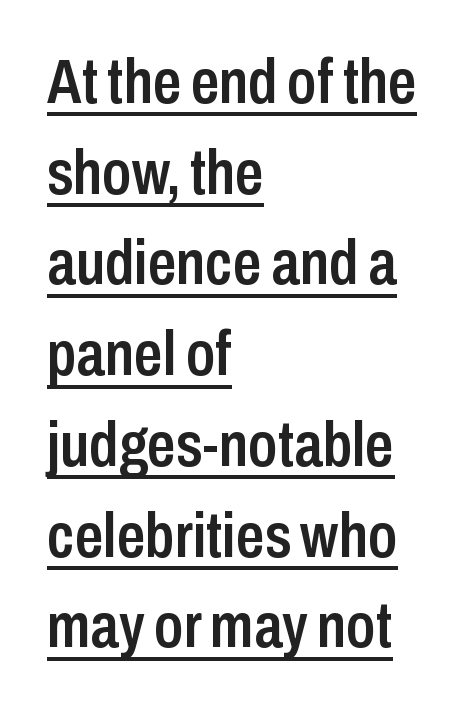
The image shows 63 px semibold, condensed sans-serif type, upright; set left-aligned, normal line spacing (1.44x), normal letter spacing, underlined; low stroke contrast and a medium x-height.
